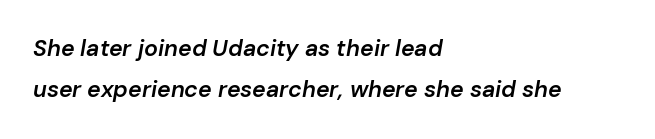
Q: Is the text bold? A: Semi-bold.
Q: Is the text italic (slanted)? A: Yes, it leans right by about 10 degrees.
Q: Is the text underlined? A: No.
Q: How is the paragraph aligned? A: Left-aligned.
Q: Is the spacing between letters normal or unusually wide? A: Normal.
